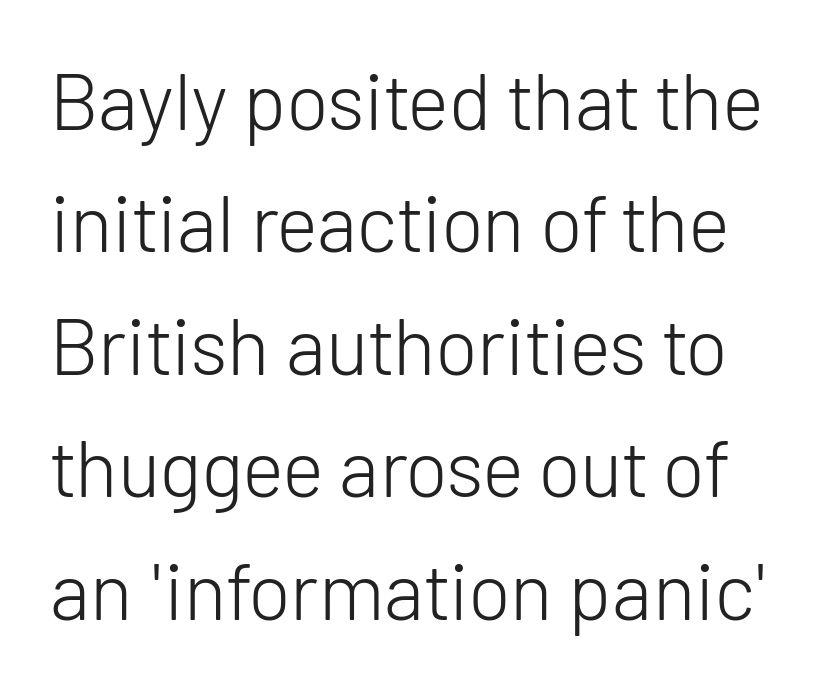
The face used here is rendered with its standard letterfit. One glance says typical: line gaps are just what's usual. This sample has the flowing, uneven cadence of proportional lettering. Each row of text sits above clean, open space.
